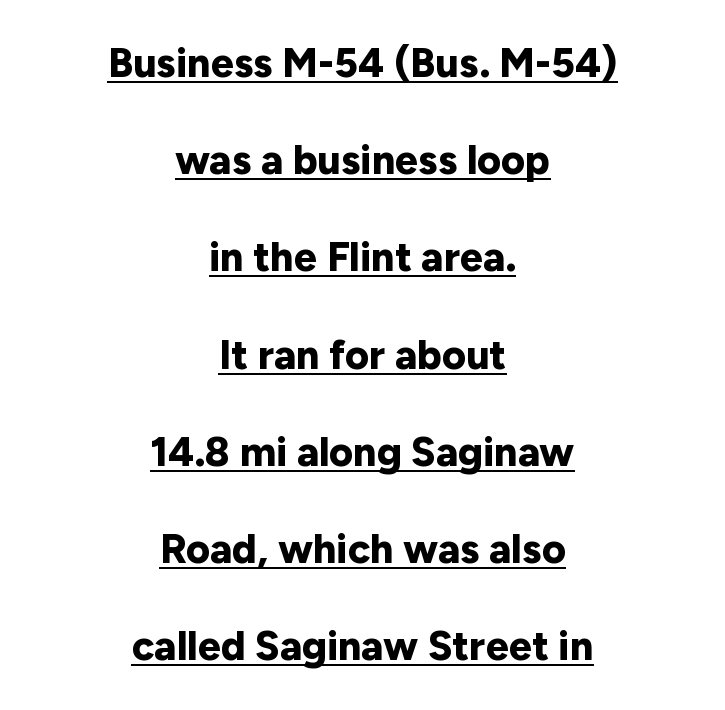
Q: Is the text bold? A: Yes.
Q: Is the text italic (slanted)? A: No, it is upright.
Q: Is the typeface a serif or a sans-serif typeface? A: Sans-serif.
Q: Is the text underlined? A: Yes.
Q: How is the paragraph aligned? A: Centered.
Q: Is the spacing between letters normal or unusually wide? A: Normal.
Q: Is the spacing between lines tight, normal or loose? A: Loose.
Q: Width (condensed, normal, or wide)? A: Normal.
Q: Stroke contrast? A: Low.
Q: x-height? A: Medium.
Q: Monospaced? A: No.
